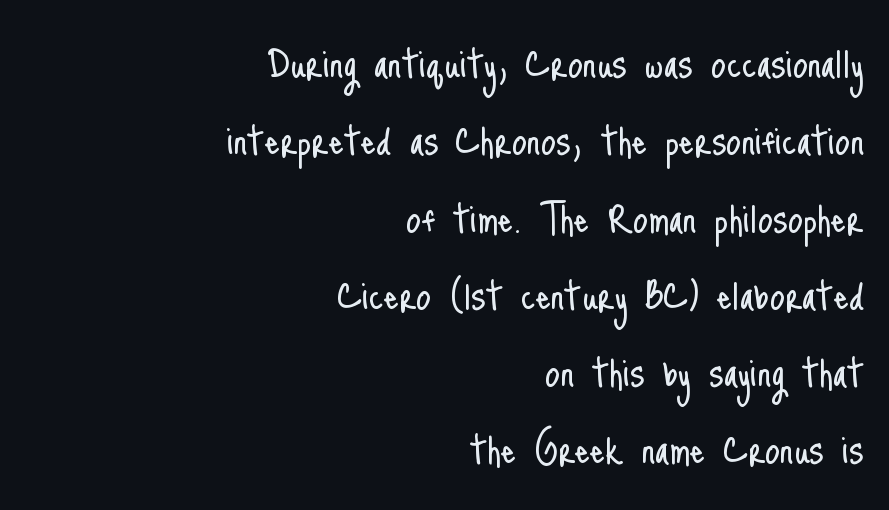
The characters are drawn with everyday or finer stroke widths. Right-aligned paragraph, ragged on the left. In terms of letterspacing, this is plain default setting. Quick note: interline space is typical. Honestly, there is no underline to notice here at all. Posture: upright roman.
